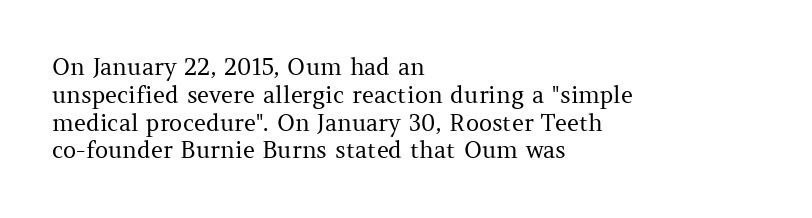
Italic: no, the glyphs are upright roman. Typeset ragged right — the left edge is the straight one. The gaps between neighbouring characters are ordinary and unremarkable. No letter is thick-stroked: the sample isn't bold. Lines of text with bare space underneath.
